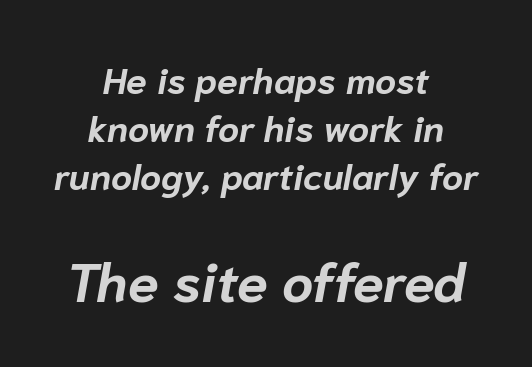
Q: Is the text bold? A: Yes.
Q: Is the text italic (slanted)? A: Yes, it leans right by about 10 degrees.
Q: Is the text underlined? A: No.
Q: How is the paragraph aligned? A: Centered.
Q: Is the spacing between letters normal or unusually wide? A: Normal.
Q: Is the spacing between lines tight, normal or loose? A: Normal.
Q: Which block of text is set in a larger size, the first (top) or the second (bottom)? A: The second (bottom) one.
Q: Width (condensed, normal, or wide)? A: Normal.
Q: Stroke contrast? A: Low.
Q: x-height? A: Medium.
Q: Monospaced? A: No.
